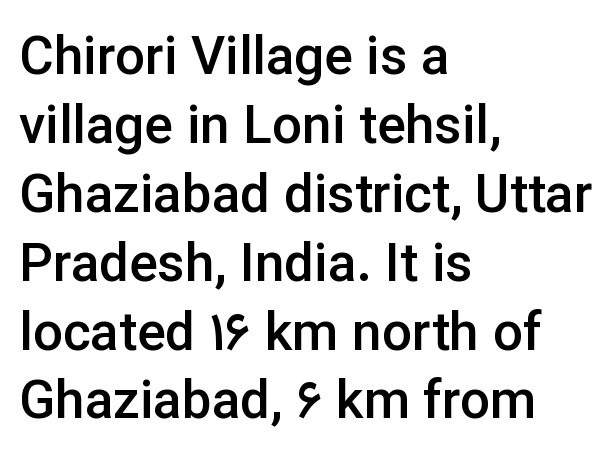
The axis of the letterforms is exactly vertical. The characters look somewhat weighty, a semibold short of true bold. Each letter keeps its own natural width here, so spacing adapts to shape. Stroke terminals: plain, sans-serif. The letterforms sit shoulder to shoulder at normal distance. These lines sit exactly where default settings would place them.
